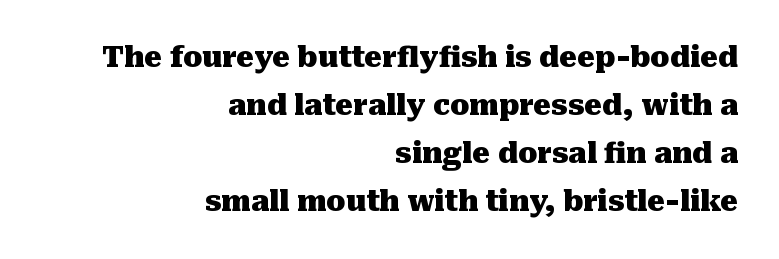
Q: Is the text bold? A: Yes.
Q: Is the text italic (slanted)? A: No, it is upright.
Q: Is the typeface a serif or a sans-serif typeface? A: Serif.
Q: Is the text underlined? A: No.
Q: How is the paragraph aligned? A: Right-aligned.
Q: Is the spacing between letters normal or unusually wide? A: Normal.
Q: Width (condensed, normal, or wide)? A: Normal.
Q: Stroke contrast? A: Medium.
Q: x-height? A: Medium.
Q: Monospaced? A: No.
